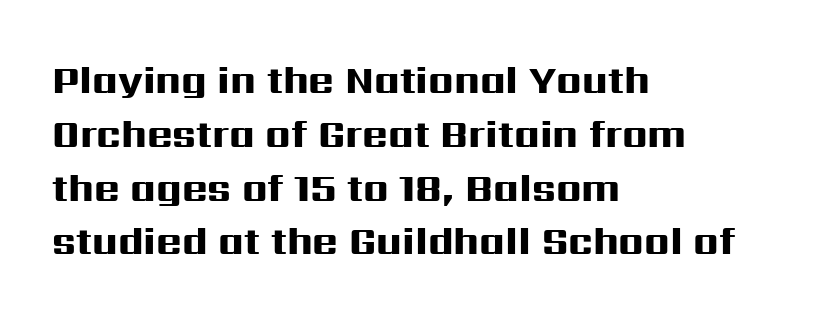
Vertical spacing — default. The letters sit at their default tracking, neither squeezed nor spread. Glance below the letters and you will spot only blank space. Chunky letters — that's bold for sure.
